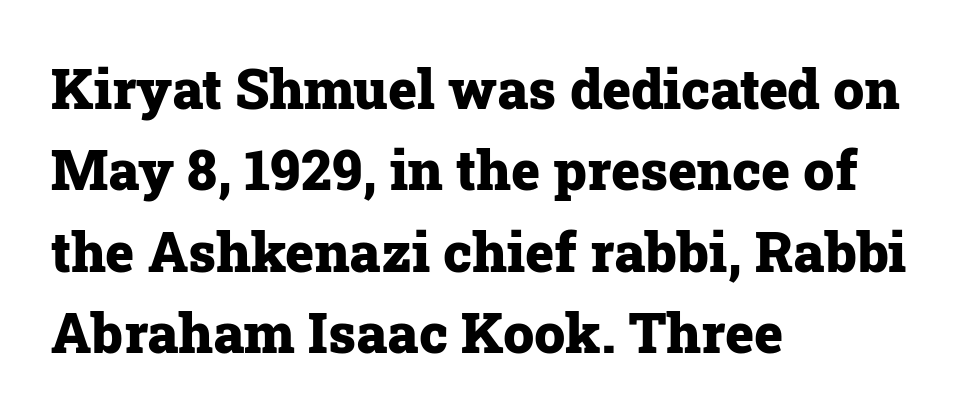
The image shows 55 px heavy serif type, upright; set left-aligned, normal line spacing (1.48x), normal letter spacing, not underlined; low stroke contrast and a medium x-height.
